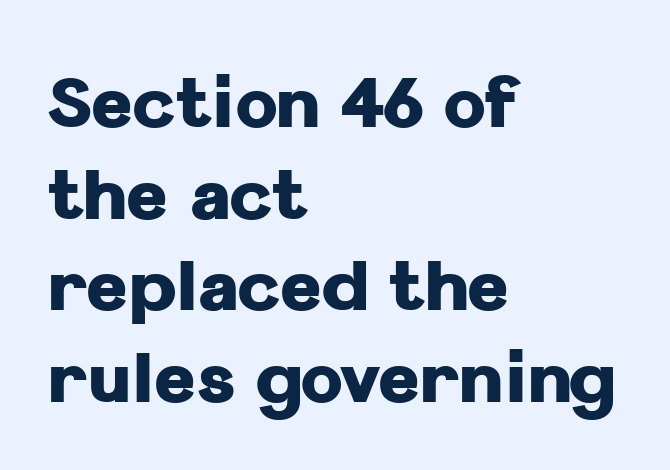
Q: Is the text bold? A: Yes.
Q: Is the text italic (slanted)? A: No, it is upright.
Q: Is the typeface a serif or a sans-serif typeface? A: Sans-serif.
Q: Is the text underlined? A: No.
Q: How is the paragraph aligned? A: Left-aligned.
Q: Is the spacing between letters normal or unusually wide? A: Normal.
Q: Is the spacing between lines tight, normal or loose? A: Normal.
Q: Width (condensed, normal, or wide)? A: Normal.
Q: Stroke contrast? A: Low.
Q: x-height? A: Medium.
Q: Monospaced? A: No.
